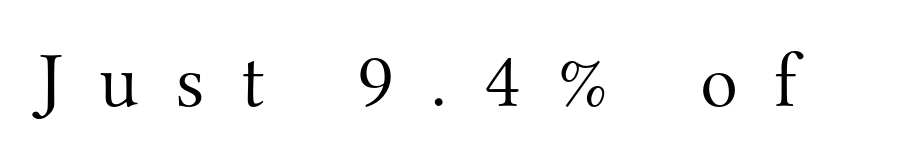
In terms of letterspacing, this is a distinctly airy, spread setting. Rule under the text: the space is simply empty. The text was rendered using a seriffed face with decorative stroke endings. Here the designer chose a conventional face with non-uniform glyph widths.
